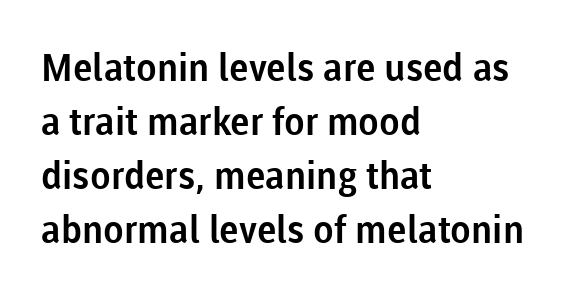
Q: Is the text italic (slanted)? A: No, it is upright.
Q: Is the typeface a serif or a sans-serif typeface? A: Sans-serif.
Q: Is the text underlined? A: No.
Q: How is the paragraph aligned? A: Left-aligned.
Q: Is the spacing between letters normal or unusually wide? A: Normal.
Q: Is the spacing between lines tight, normal or loose? A: Normal.
Q: Width (condensed, normal, or wide)? A: Normal.
Q: Stroke contrast? A: Low.
Q: x-height? A: Medium.
Q: Monospaced? A: No.
